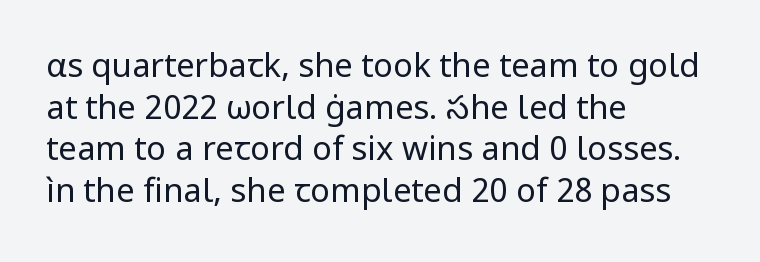
The weight would be labelled regular, book, light, or lighter still. These lines keep a tight, regular rhythm from letter to letter. The rendering uses natural spacing where letterforms have individual widths. A bare baseline throughout the passage. The typesetter chose a ragged-right arrangement here. The font's upright variant was chosen for this text.
